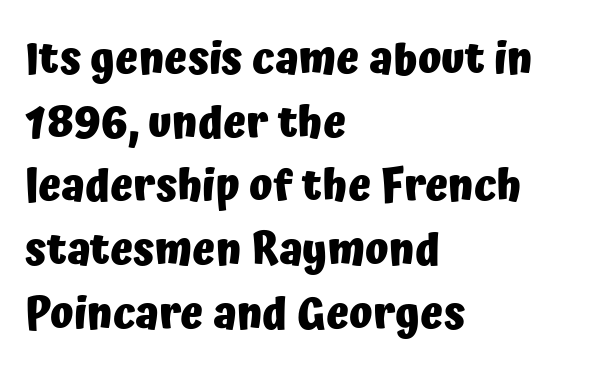
{"serif": "no", "italic": "no", "bold": "yes", "weight": "heavy", "width": "normal", "stroke_contrast": "low", "x_height": "medium", "monospaced": "no", "underline": "no", "align": "left", "line_spacing": "normal", "line_spacing_ratio": 1.48, "letter_spacing": "normal", "letter_spacing_em": 0.0, "glyph_px": 43}
